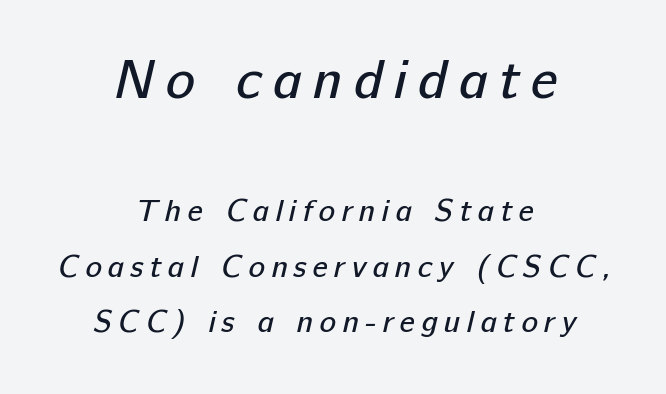
The image shows 55 px regular-weight sans-serif type; set centered, line spacing 1.79x, unusually wide letter spacing (+0.2 em), not underlined; the first (top) block is 1.77x larger; low stroke contrast and a medium x-height.
